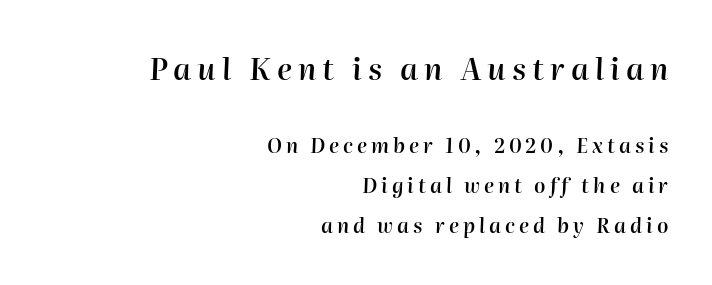
If you drew a ruler down the right edge, every line would touch it. In terms of letterspacing, this is a distinctly airy, spread setting. Is the type slanted? Yes — the strokes lean at a clear angle. Is the lower block the larger one? No — the upper block carries the bigger type. Caption: semibold face, moderately heavy strokes.
